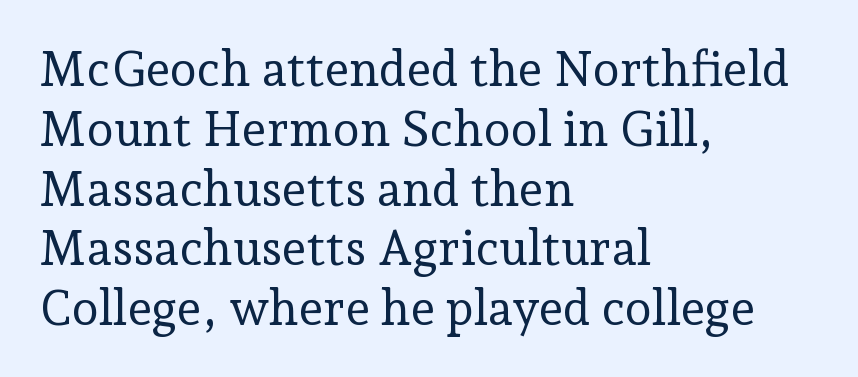
Bare-footed words on every line. The lines are quadded left. There is no visible air inserted between adjacent glyphs. Spacing verdict: proportional, widths tailored to each character. A quiet, ordinary-to-light weight characterises the typeface.
